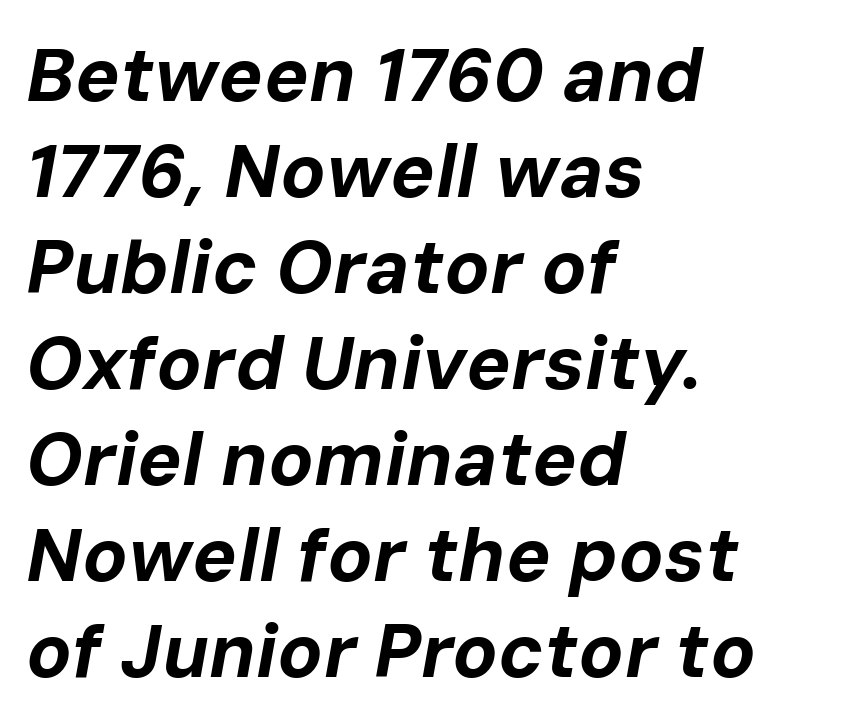
Rendered with sloped, italic letterforms. Look at the tracking — it's just the regular setting, nothing added. The passage shown is not underscored anywhere. Casual observation: everything's shoved over to the left. Baseline-to-baseline distance is the conventional proportion of letter height.
